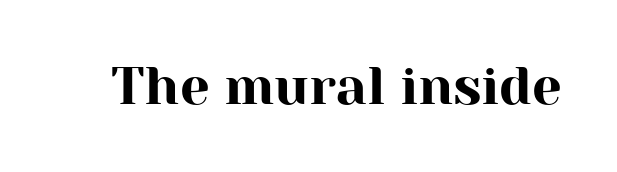
Q: Is the text italic (slanted)? A: No, it is upright.
Q: Is the typeface a serif or a sans-serif typeface? A: Serif.
Q: Is the text underlined? A: No.
Q: Is the spacing between letters normal or unusually wide? A: Normal.
Q: Width (condensed, normal, or wide)? A: Normal.
Q: Stroke contrast? A: High.
Q: x-height? A: Medium.
Q: Monospaced? A: No.
